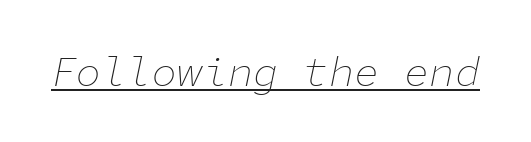
The image shows 42 px thin type, italic (leaning right), monospaced; set normal letter spacing, underlined; low stroke contrast and a medium x-height.
